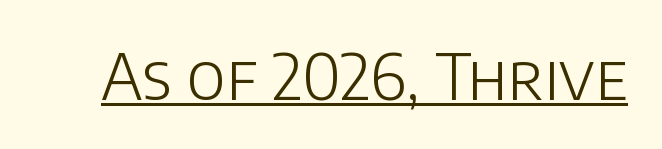
Q: Is the text bold? A: No.
Q: Is the text italic (slanted)? A: No, it is upright.
Q: Is the typeface a serif or a sans-serif typeface? A: Sans-serif.
Q: Is the text underlined? A: Yes.
Q: Is the spacing between letters normal or unusually wide? A: Normal.
Q: Width (condensed, normal, or wide)? A: Normal.
Q: Stroke contrast? A: Low.
Q: x-height? A: Large.
Q: Monospaced? A: No.
